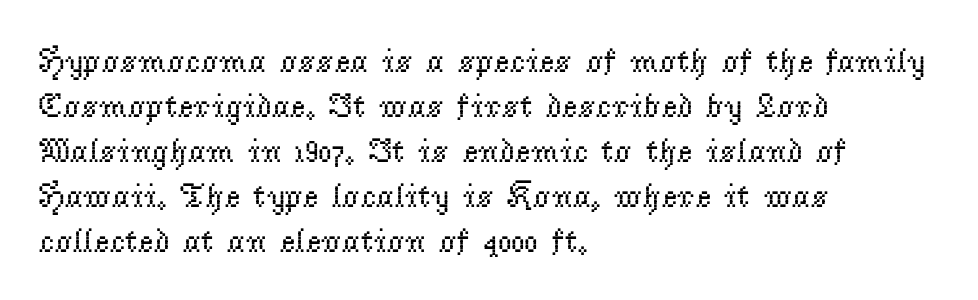
Q: Is the text bold? A: No.
Q: Is the text italic (slanted)? A: No, it is upright.
Q: Is the typeface a serif or a sans-serif typeface? A: Serif.
Q: Is the text underlined? A: No.
Q: How is the paragraph aligned? A: Left-aligned.
Q: Is the spacing between letters normal or unusually wide? A: Normal.
Q: Is the spacing between lines tight, normal or loose? A: Normal.
Q: Width (condensed, normal, or wide)? A: Normal.
Q: Stroke contrast? A: Low.
Q: x-height? A: Small.
Q: Monospaced? A: No.
